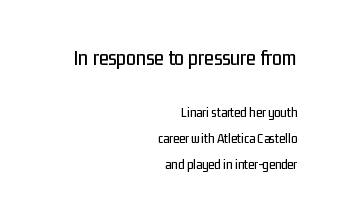
Q: Is the text italic (slanted)? A: No, it is upright.
Q: Is the text underlined? A: No.
Q: How is the paragraph aligned? A: Right-aligned.
Q: Is the spacing between letters normal or unusually wide? A: Normal.
Q: Which block of text is set in a larger size, the first (top) or the second (bottom)? A: The first (top) one.
